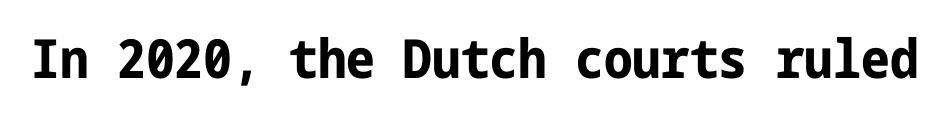
The image shows 54 px bold, condensed sans-serif type, upright; set normal letter spacing, not underlined; low stroke contrast and a medium x-height.
